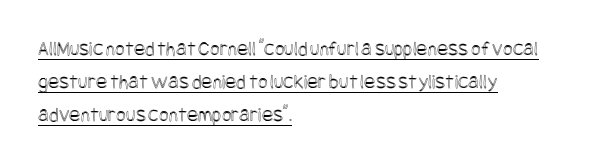
{"italic": "no", "underline": "yes", "align": "left", "line_spacing": "normal", "line_spacing_ratio": 1.57, "letter_spacing": "normal", "letter_spacing_em": 0.0, "glyph_px": 21}
